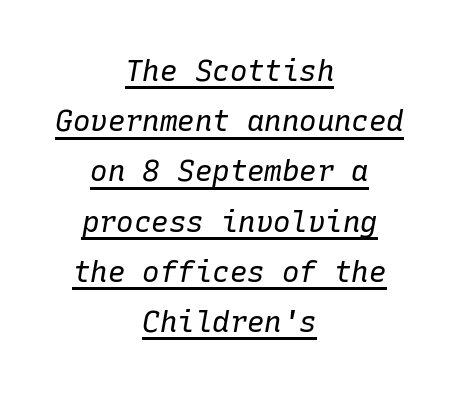
Q: Is the text bold? A: No.
Q: Is the text italic (slanted)? A: Yes, it leans right by about 10 degrees.
Q: Is the text underlined? A: Yes.
Q: How is the paragraph aligned? A: Centered.
Q: Is the spacing between letters normal or unusually wide? A: Normal.
Q: Width (condensed, normal, or wide)? A: Normal.
Q: Stroke contrast? A: Low.
Q: x-height? A: Medium.
Q: Monospaced? A: Yes.
